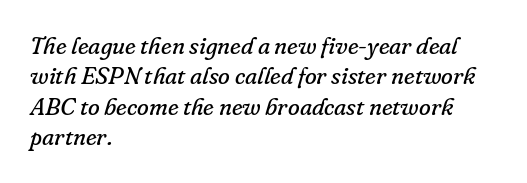
Q: Is the text bold? A: No.
Q: Is the text italic (slanted)? A: Yes, it leans right by about 16 degrees.
Q: Is the text underlined? A: No.
Q: How is the paragraph aligned? A: Left-aligned.
Q: Is the spacing between letters normal or unusually wide? A: Normal.
Q: Is the spacing between lines tight, normal or loose? A: Normal.
